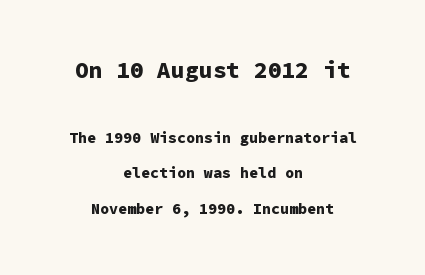
Q: Is the text bold? A: Yes.
Q: Is the text italic (slanted)? A: No, it is upright.
Q: Is the text underlined? A: No.
Q: How is the paragraph aligned? A: Centered.
Q: Is the spacing between letters normal or unusually wide? A: Normal.
Q: Is the spacing between lines tight, normal or loose? A: Loose.
Q: Which block of text is set in a larger size, the first (top) or the second (bottom)? A: The first (top) one.
